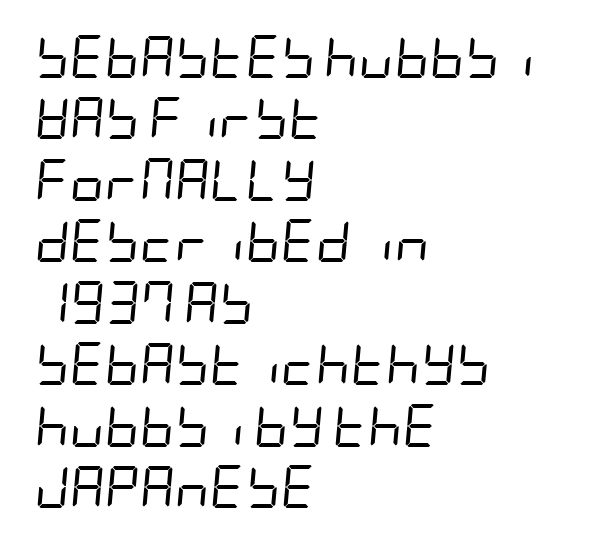
Slanted lettering throughout. The zone under the glyphs is completely vacant. Heaviness? Minimal to ordinary, like unemphasized prose. Each new line begins a customary step beneath the previous one. The ragged edge is on the right, which tells us the setting is flush left.
